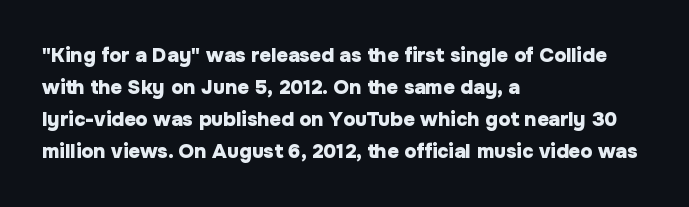
The image shows 20 px bold type, upright; set left-aligned, normal line spacing (1.6x), normal letter spacing, not underlined.
